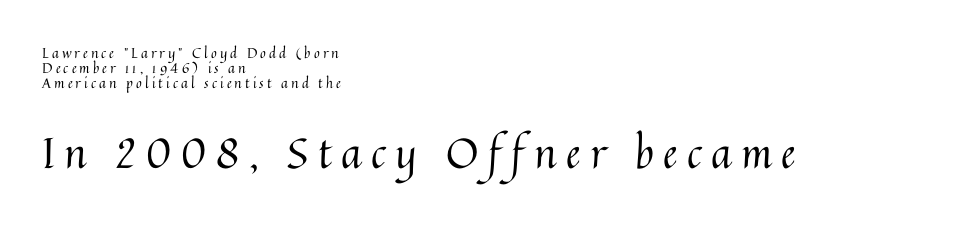
The image shows 42 px regular-weight type; set left-aligned, tight line spacing (1.06x), unusually wide letter spacing (+0.22 em), not underlined; the second (bottom) block is 3.0x larger; medium stroke contrast and a medium x-height.
